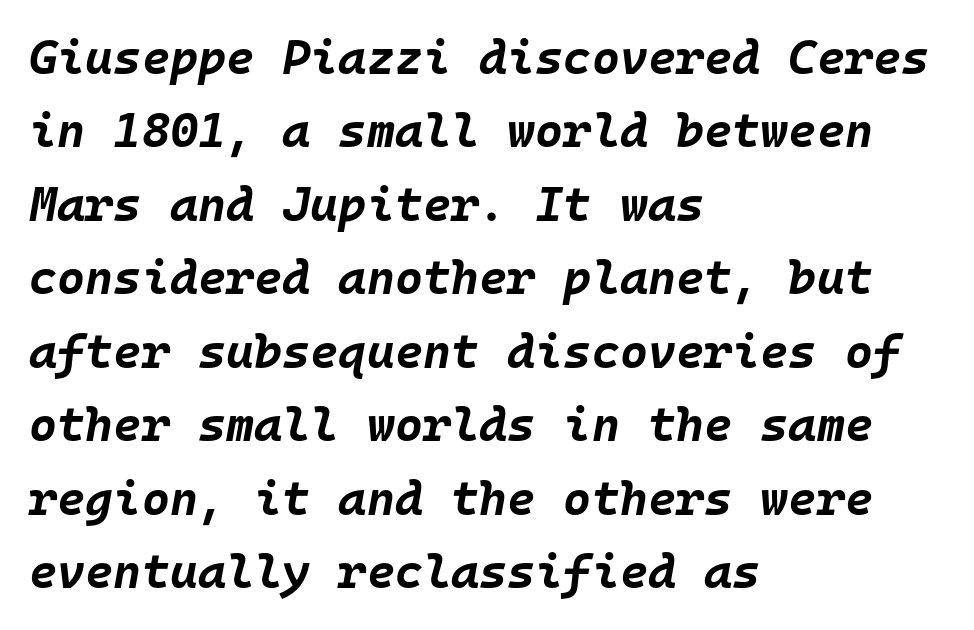
Q: Is the text bold? A: Yes.
Q: Is the text italic (slanted)? A: Yes, it leans right by about 10 degrees.
Q: Is the text underlined? A: No.
Q: How is the paragraph aligned? A: Left-aligned.
Q: Is the spacing between letters normal or unusually wide? A: Normal.
Q: Is the spacing between lines tight, normal or loose? A: Normal.
Q: Width (condensed, normal, or wide)? A: Normal.
Q: Stroke contrast? A: Low.
Q: x-height? A: Large.
Q: Monospaced? A: Yes.
